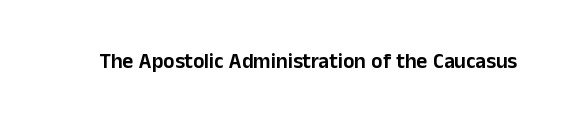
Every character sits straight up, as roman type does. The string is rendered with underlining switched off. Students, note that the glyphs here touch the page at normal intervals.
